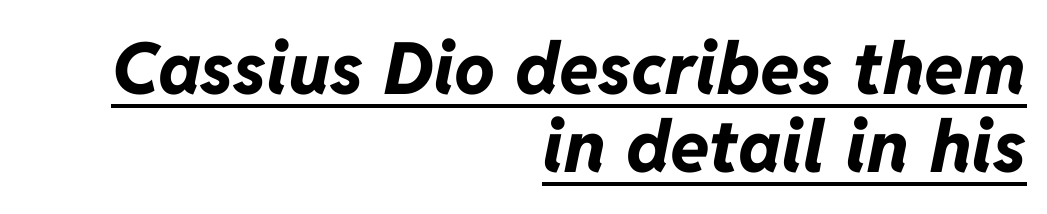
The image shows 72 px bold type, italic (leaning right); set right-aligned, tight line spacing (1.08x), normal letter spacing, underlined; low stroke contrast and a medium x-height.
